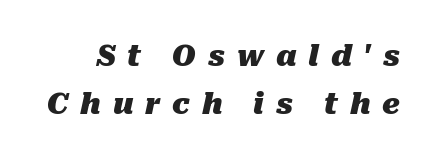
The image shows 29 px heavy type, italic (leaning right); set normal line spacing (1.66x), unusually wide letter spacing (+0.41 em), not underlined; medium stroke contrast and a medium x-height.
